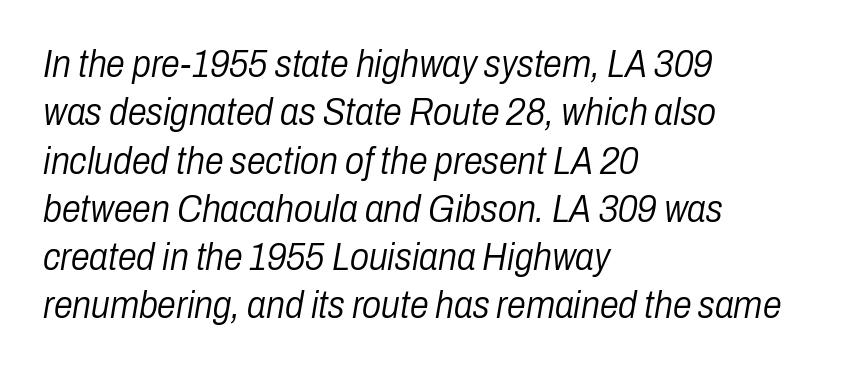
The image shows 38 px light, condensed type, italic (leaning right); set left-aligned, normal line spacing (1.27x), normal letter spacing, not underlined; low stroke contrast and a medium x-height.
